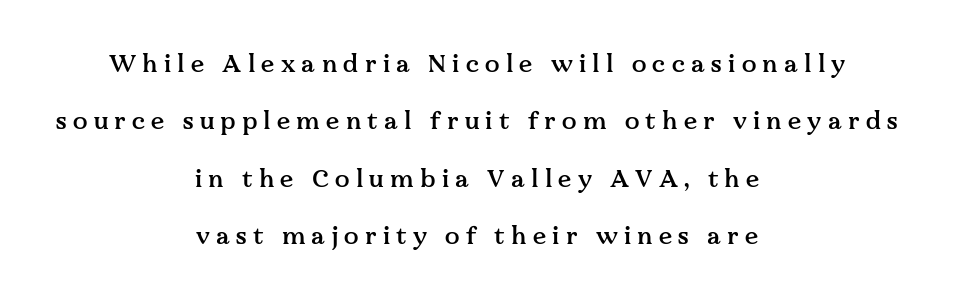
The space between consecutive lines is lavish. Nobody drew a line under any word here. The line texture is sparse and dotted thanks to wide tracking. Summary of weight: moderately heavy, a semibold. Teacher's note: observe the equal gaps on both sides — that is centered alignment.
